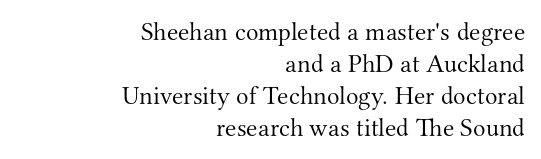
Q: Is the text bold? A: No.
Q: Is the text italic (slanted)? A: No, it is upright.
Q: Is the text underlined? A: No.
Q: How is the paragraph aligned? A: Right-aligned.
Q: Is the spacing between letters normal or unusually wide? A: Normal.
